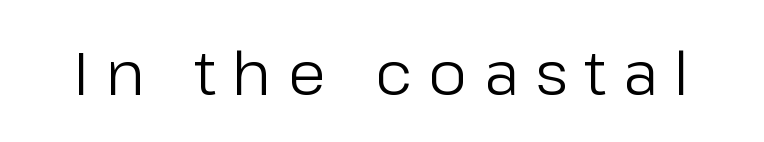
Classification — sans serif. Compared with typical body copy, the letter spacing here is much looser. This sample has the flowing, uneven cadence of proportional lettering. Descender tails drop into unmarked territory. This reads as an unemphasized weight, regular at the heaviest.
